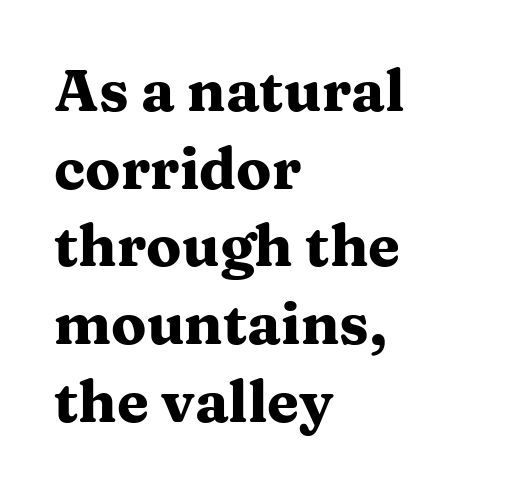
{"serif": "yes", "italic": "no", "bold": "yes", "weight": "heavy", "width": "wide", "stroke_contrast": "medium", "x_height": "medium", "monospaced": "no", "underline": "no", "align": "left", "line_spacing": "normal", "line_spacing_ratio": 1.34, "letter_spacing": "normal", "letter_spacing_em": 0.0, "glyph_px": 58}
